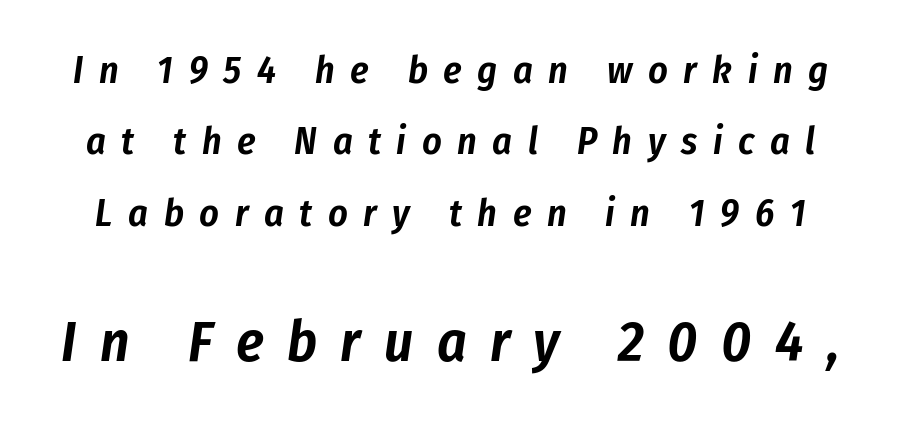
{"italic": "yes", "lean": "right", "slant_degrees": 8, "width": "condensed", "stroke_contrast": "low", "x_height": "medium", "monospaced": "no", "underline": "no", "line_spacing_ratio": 1.88, "letter_spacing": "wide", "letter_spacing_em": 0.41, "larger_block": "second", "size_ratio": 1.5, "glyph_px": 57}
